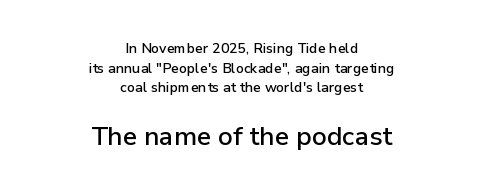
{"italic": "no", "underline": "no", "align": "center", "line_spacing": "normal", "line_spacing_ratio": 1.41, "letter_spacing": "normal", "letter_spacing_em": 0.0, "larger_block": "second", "size_ratio": 1.86, "glyph_px": 26}
